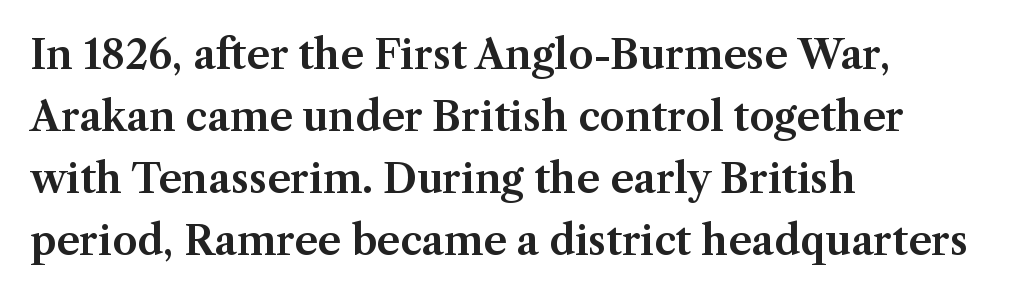
Q: Is the text italic (slanted)? A: No, it is upright.
Q: Is the typeface a serif or a sans-serif typeface? A: Serif.
Q: Is the text underlined? A: No.
Q: How is the paragraph aligned? A: Left-aligned.
Q: Is the spacing between letters normal or unusually wide? A: Normal.
Q: Is the spacing between lines tight, normal or loose? A: Normal.
Q: Width (condensed, normal, or wide)? A: Normal.
Q: Stroke contrast? A: Medium.
Q: x-height? A: Medium.
Q: Monospaced? A: No.
